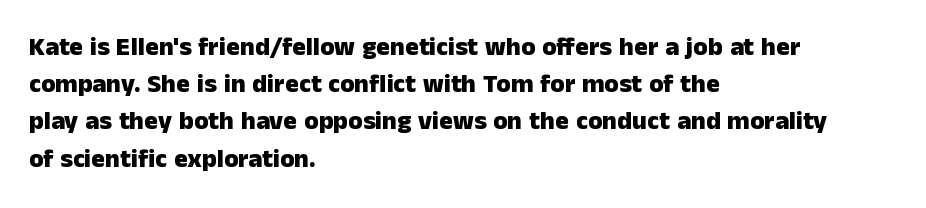
{"italic": "no", "bold": "yes", "underline": "no", "align": "left", "line_spacing": "normal", "line_spacing_ratio": 1.43, "letter_spacing": "normal", "letter_spacing_em": 0.0, "glyph_px": 26}
